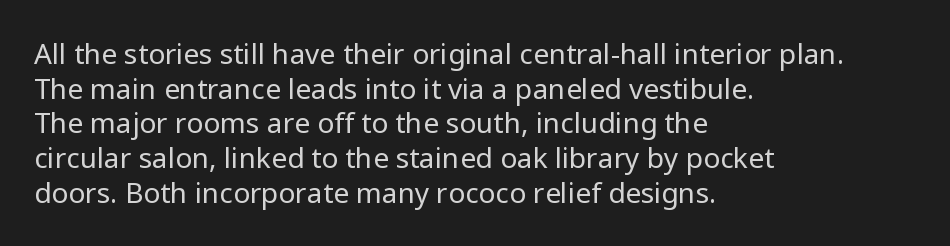
{"serif": "no", "italic": "no", "bold": "no", "weight": "regular", "width": "normal", "stroke_contrast": "low", "x_height": "medium", "monospaced": "no", "underline": "no", "align": "left", "line_spacing_ratio": 1.24, "letter_spacing": "normal", "letter_spacing_em": 0.0, "glyph_px": 28}
